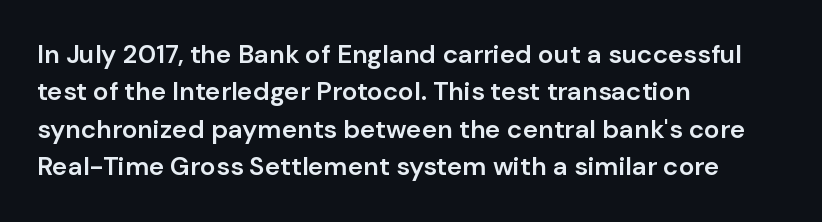
Q: Is the text bold? A: Semi-bold.
Q: Is the text italic (slanted)? A: No, it is upright.
Q: Is the text underlined? A: No.
Q: How is the paragraph aligned? A: Left-aligned.
Q: Is the spacing between letters normal or unusually wide? A: Normal.
Q: Is the spacing between lines tight, normal or loose? A: Normal.
